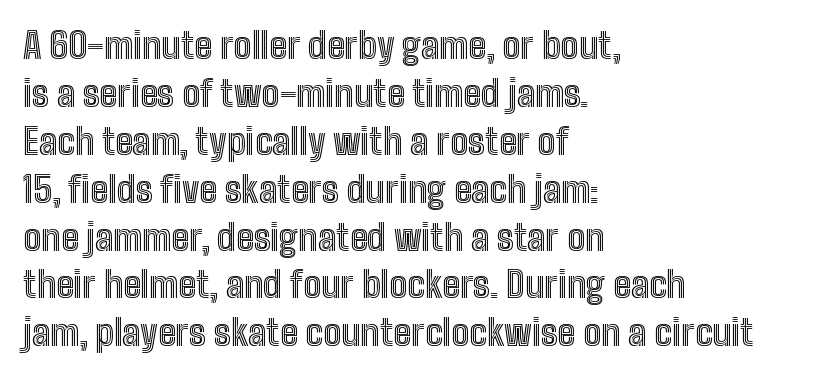
Nobody touched the tracking dial on this one. Horizontal alignment here is leftward, the default for most running prose. It's the straight-up-and-down kind of type. Do the characters align in a grid? No, the font is proportional.
